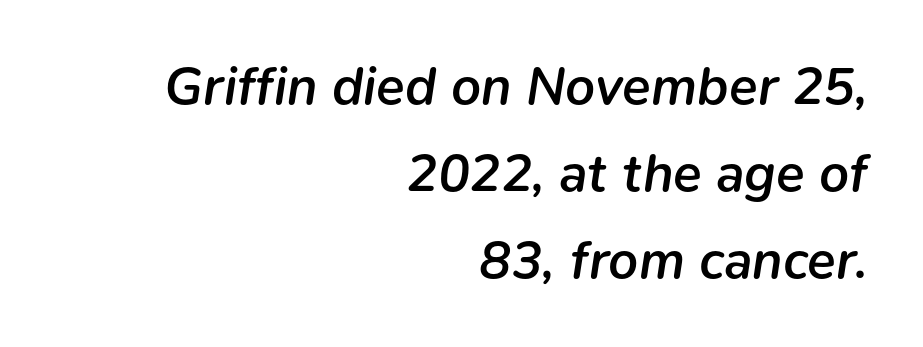
The image shows 53 px semibold type, italic (leaning right); set right-aligned, normal line spacing (1.64x), normal letter spacing, not underlined; low stroke contrast and a medium x-height.
